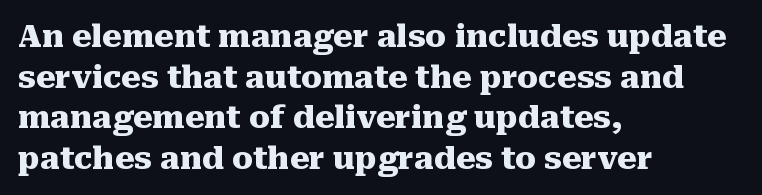
Q: Is the text bold? A: Yes.
Q: Is the text italic (slanted)? A: No, it is upright.
Q: Is the typeface a serif or a sans-serif typeface? A: Serif.
Q: Is the text underlined? A: No.
Q: How is the paragraph aligned? A: Left-aligned.
Q: Is the spacing between letters normal or unusually wide? A: Normal.
Q: Is the spacing between lines tight, normal or loose? A: Normal.
Q: Width (condensed, normal, or wide)? A: Normal.
Q: Stroke contrast? A: Medium.
Q: x-height? A: Medium.
Q: Monospaced? A: No.
